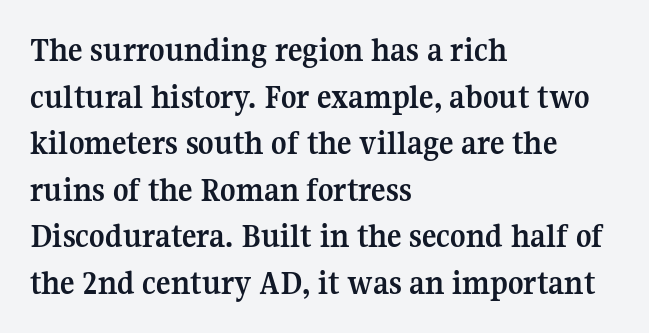
Q: Is the text bold? A: Yes.
Q: Is the text italic (slanted)? A: No, it is upright.
Q: Is the typeface a serif or a sans-serif typeface? A: Serif.
Q: Is the text underlined? A: No.
Q: How is the paragraph aligned? A: Left-aligned.
Q: Is the spacing between letters normal or unusually wide? A: Normal.
Q: Is the spacing between lines tight, normal or loose? A: Normal.
Q: Width (condensed, normal, or wide)? A: Normal.
Q: Stroke contrast? A: Medium.
Q: x-height? A: Medium.
Q: Monospaced? A: No.
